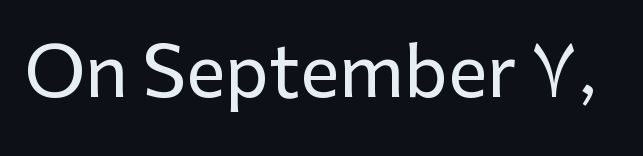
The image shows 70 px sans-serif type, upright; set normal letter spacing, not underlined; low stroke contrast and a medium x-height.
